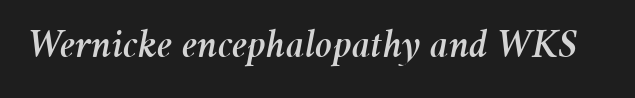
The font's italic variant was chosen for this text. The words here are not underlined. The letterforms sit shoulder to shoulder at normal distance. Note the varied advance widths — an 'i' is clearly narrower than an 'm'.
